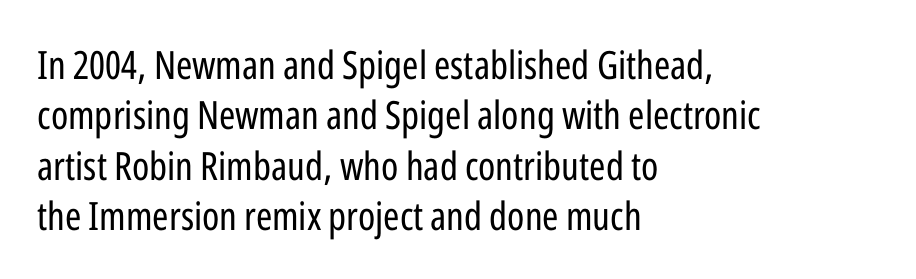
The image shows 39 px regular-weight, condensed sans-serif type, upright; set left-aligned, normal line spacing (1.29x), normal letter spacing, not underlined; low stroke contrast and a medium x-height.
